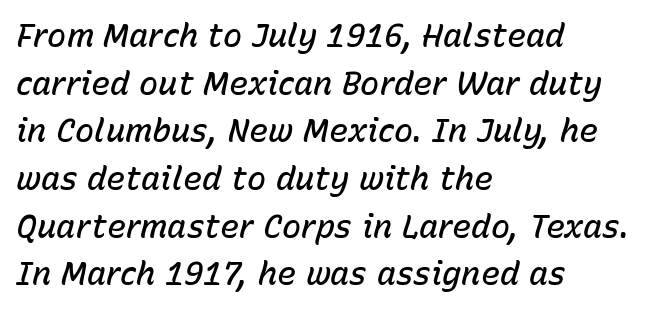
{"italic": "yes", "lean": "right", "slant_degrees": 15, "bold": "semi", "weight": "semibold", "width": "normal", "stroke_contrast": "low", "x_height": "medium", "monospaced": "no", "underline": "no", "align": "left", "line_spacing": "normal", "line_spacing_ratio": 1.49, "letter_spacing": "normal", "letter_spacing_em": 0.0, "glyph_px": 32}
